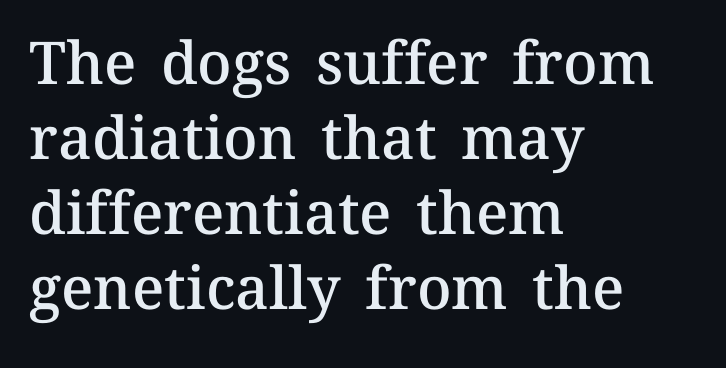
{"italic": "no", "bold": "semi", "weight": "semibold", "width": "normal", "stroke_contrast": "medium", "x_height": "medium", "monospaced": "no", "underline": "no", "align": "left", "line_spacing": "normal", "line_spacing_ratio": 1.27, "letter_spacing": "normal", "letter_spacing_em": 0.0, "glyph_px": 59}
